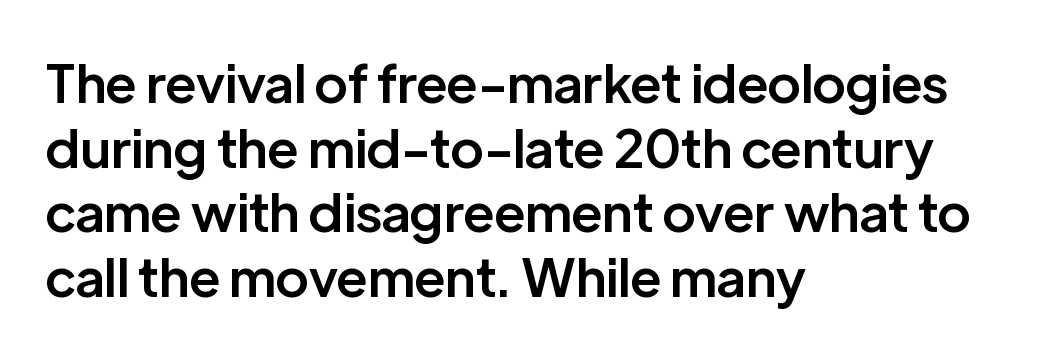
{"serif": "no", "italic": "no", "bold": "semi", "weight": "semibold", "width": "normal", "stroke_contrast": "low", "x_height": "medium", "monospaced": "no", "underline": "no", "align": "left", "line_spacing_ratio": 1.22, "letter_spacing": "normal", "letter_spacing_em": 0.0, "glyph_px": 53}
